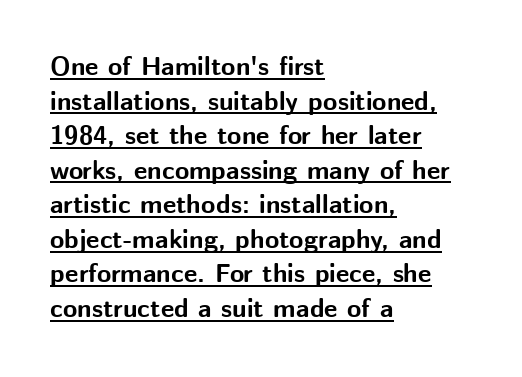
The image shows 26 px bold type, upright; set left-aligned, normal line spacing (1.33x), normal letter spacing, underlined.
